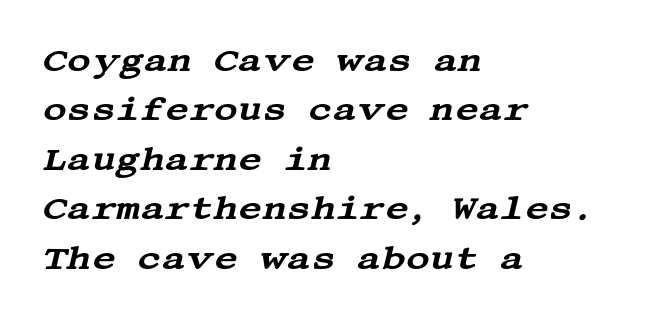
Compared with typical body copy, the letter spacing here is the same. Tall strokes in this sample are angled rather than plumb. The words here are not underlined. You can tell from the footed stems that serif type was used. The line-height multiplier appears to be the usual default.
